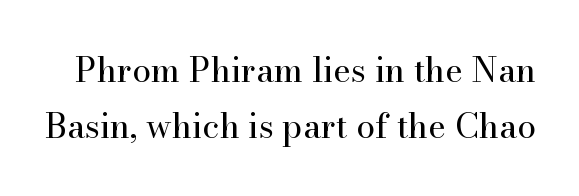
Standard letterfit; no display-style spreading of the glyphs. Posture: upright roman. The face used here is proportionally spaced, like ordinary book or web type. Descenders hang freely into open space.
